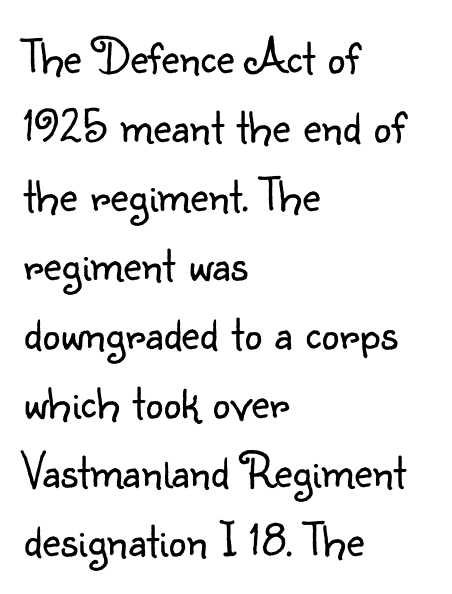
The image shows 50 px light sans-serif type, upright; set left-aligned, normal line spacing (1.38x), normal letter spacing, not underlined; low stroke contrast and a small x-height.
